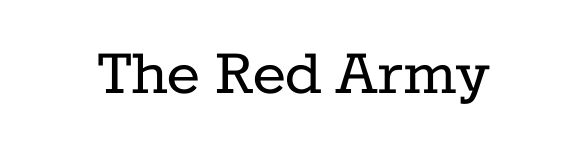
You can tell from the footed stems that serif type was used. The passage shown has conventional tracking throughout. Varying glyph widths throughout — classic text-font behaviour. Descender tails drop into unmarked territory.
